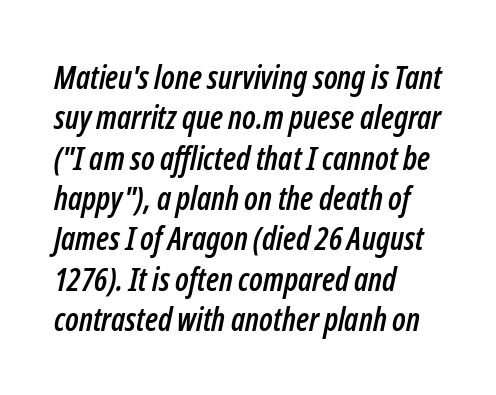
The image shows 32 px condensed type, italic (leaning right); set left-aligned, normal line spacing (1.26x), normal letter spacing, not underlined; low stroke contrast and a medium x-height.
